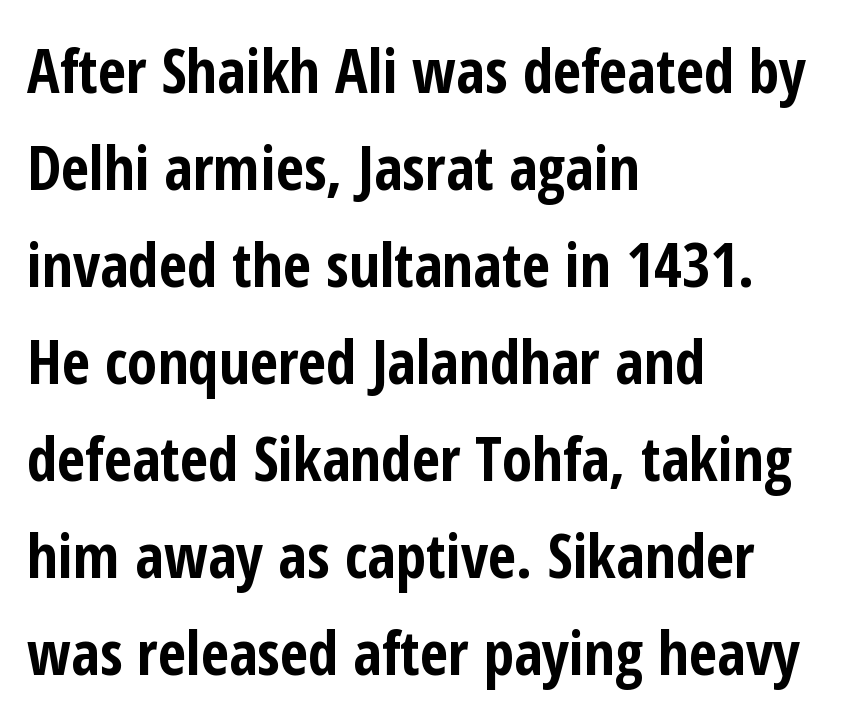
Q: Is the text bold? A: Yes.
Q: Is the text italic (slanted)? A: No, it is upright.
Q: Is the typeface a serif or a sans-serif typeface? A: Sans-serif.
Q: Is the text underlined? A: No.
Q: How is the paragraph aligned? A: Left-aligned.
Q: Is the spacing between letters normal or unusually wide? A: Normal.
Q: Is the spacing between lines tight, normal or loose? A: Normal.
Q: Width (condensed, normal, or wide)? A: Condensed.
Q: Stroke contrast? A: Low.
Q: x-height? A: Medium.
Q: Monospaced? A: No.
